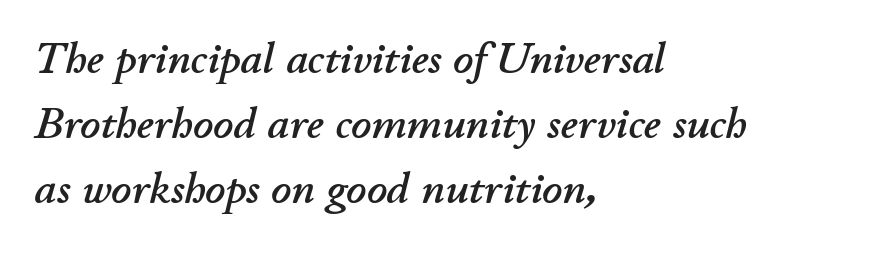
Q: Is the text italic (slanted)? A: Yes, it leans right by about 11 degrees.
Q: Is the text underlined? A: No.
Q: How is the paragraph aligned? A: Left-aligned.
Q: Is the spacing between letters normal or unusually wide? A: Normal.
Q: Is the spacing between lines tight, normal or loose? A: Normal.
Q: Width (condensed, normal, or wide)? A: Normal.
Q: Stroke contrast? A: Low.
Q: x-height? A: Small.
Q: Monospaced? A: No.
